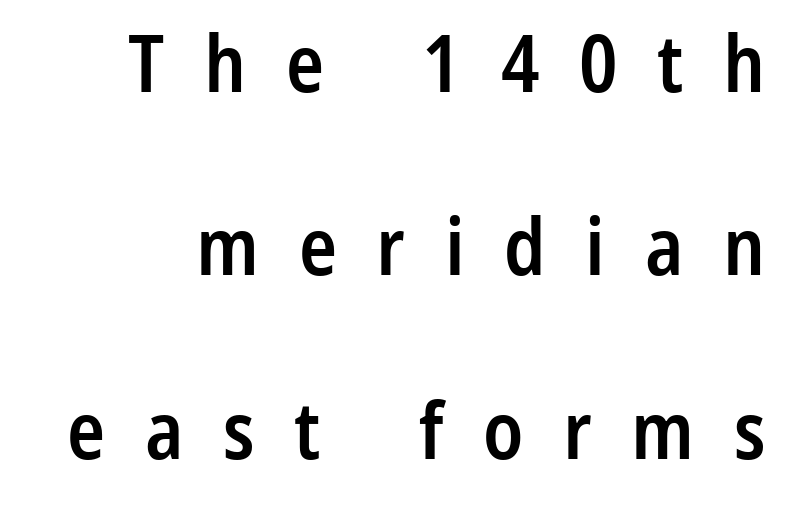
{"serif": "no", "italic": "no", "bold": "semi", "weight": "semibold", "width": "condensed", "stroke_contrast": "low", "x_height": "medium", "monospaced": "no", "underline": "no", "line_spacing": "loose", "line_spacing_ratio": 2.32, "letter_spacing": "wide", "letter_spacing_em": 0.5, "glyph_px": 79}
